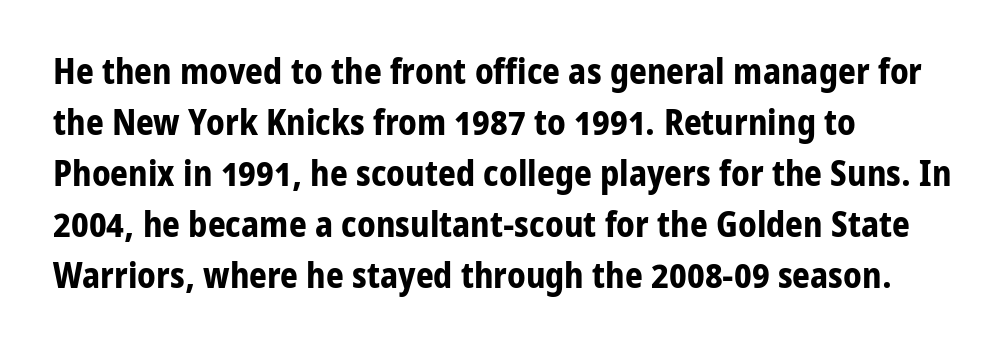
What's the leading like? Ordinary, nothing unusual. Pretty heavy lettering here — definitely bold. Serif or sans? Sans — the stroke terminals are bare. Do the characters align in a grid? No, the font is proportional. These lines are set flush left with a ragged right edge. No word sits above an underline.
